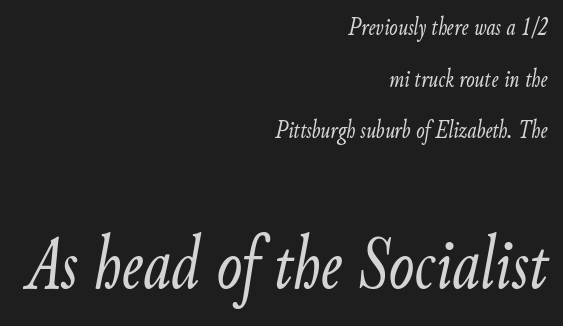
Q: Is the text bold? A: No.
Q: Is the text italic (slanted)? A: Yes, it leans right by about 9 degrees.
Q: Is the text underlined? A: No.
Q: How is the paragraph aligned? A: Right-aligned.
Q: Is the spacing between letters normal or unusually wide? A: Normal.
Q: Is the spacing between lines tight, normal or loose? A: Loose.
Q: Which block of text is set in a larger size, the first (top) or the second (bottom)? A: The second (bottom) one.
Q: Width (condensed, normal, or wide)? A: Condensed.
Q: Stroke contrast? A: Low.
Q: x-height? A: Small.
Q: Monospaced? A: No.
